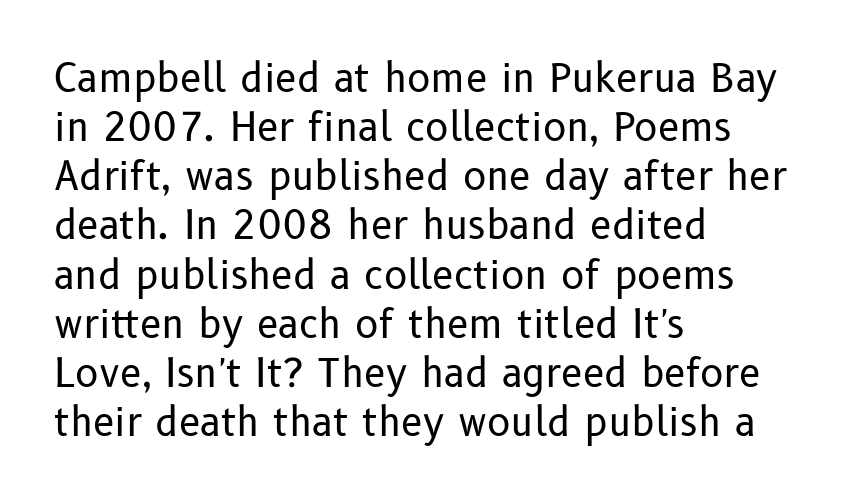
Each letter keeps its own natural width here, so spacing adapts to shape. The gaps between neighbouring characters are ordinary and unremarkable. The letters stand straight up with perfectly vertical stems. The rendering uses a moderate line-height, typical for paragraphs.
